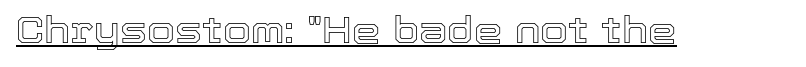
Q: Is the text italic (slanted)? A: No, it is upright.
Q: Is the text underlined? A: Yes.
Q: Is the spacing between letters normal or unusually wide? A: Normal.
Q: Width (condensed, normal, or wide)? A: Normal.
Q: x-height? A: Medium.
Q: Monospaced? A: No.
